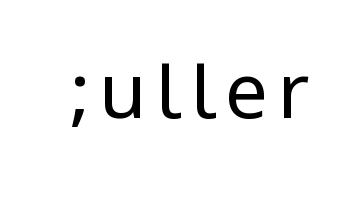
Caption: face not bold, strokes unweighted. A typesetter would label this face a sans. Characters remain perfectly vertical along every line. Glance below the letters and you will spot only blank space.
